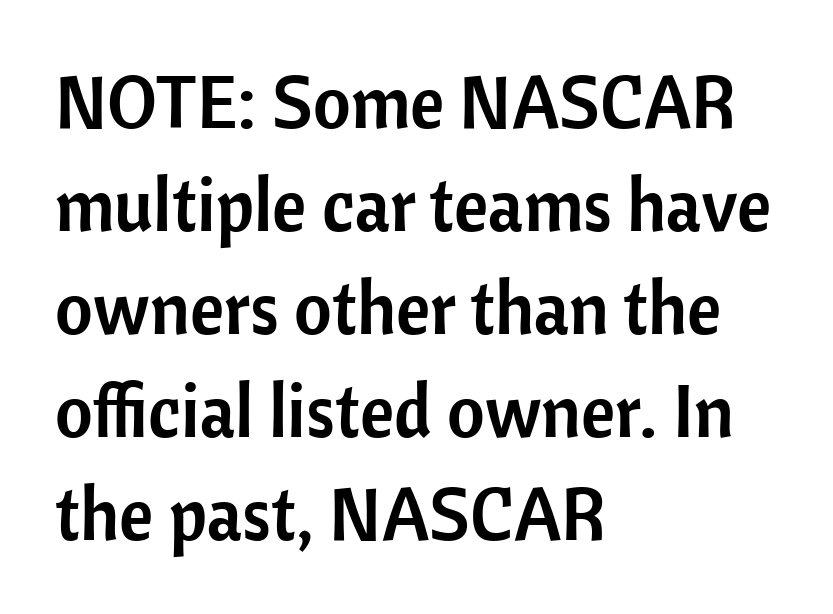
{"serif": "no", "italic": "no", "width": "normal", "stroke_contrast": "low", "x_height": "medium", "monospaced": "no", "underline": "no", "align": "left", "line_spacing": "normal", "line_spacing_ratio": 1.41, "letter_spacing": "normal", "letter_spacing_em": 0.0, "glyph_px": 73}
